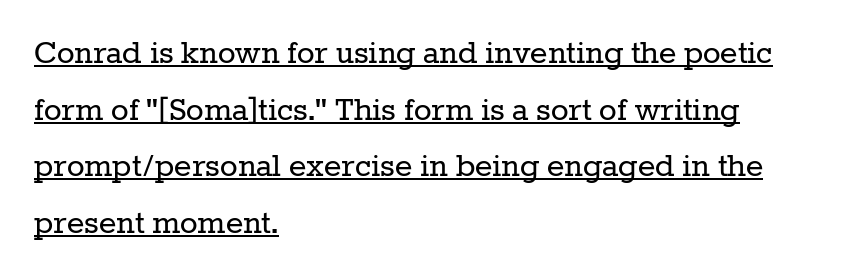
{"serif": "yes", "italic": "no", "bold": "no", "weight": "regular", "width": "normal", "stroke_contrast": "low", "x_height": "medium", "monospaced": "no", "underline": "yes", "align": "left", "line_spacing": "normal", "line_spacing_ratio": 1.53, "letter_spacing": "normal", "letter_spacing_em": 0.0, "glyph_px": 37}
